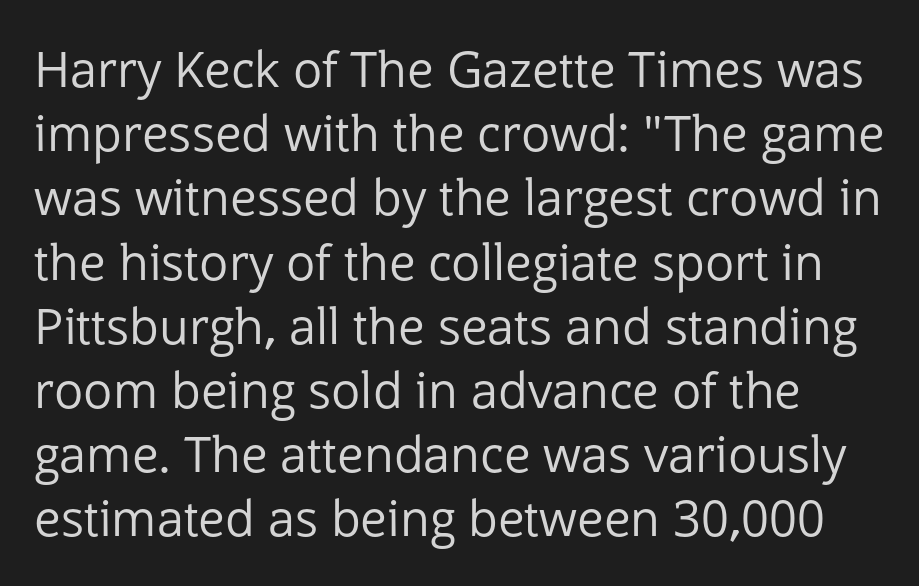
The image shows 49 px regular-weight sans-serif type, upright; set normal line spacing (1.31x), normal letter spacing, not underlined; low stroke contrast and a medium x-height.
